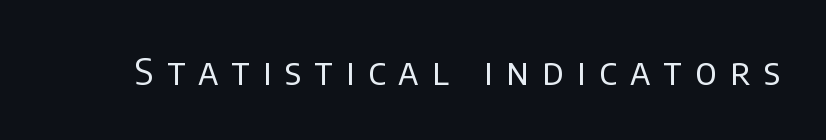
Q: Is the text bold? A: No.
Q: Is the text italic (slanted)? A: No, it is upright.
Q: Is the typeface a serif or a sans-serif typeface? A: Sans-serif.
Q: Is the text underlined? A: No.
Q: Is the spacing between letters normal or unusually wide? A: Unusually wide.
Q: Width (condensed, normal, or wide)? A: Normal.
Q: Stroke contrast? A: Low.
Q: x-height? A: Large.
Q: Monospaced? A: No.
